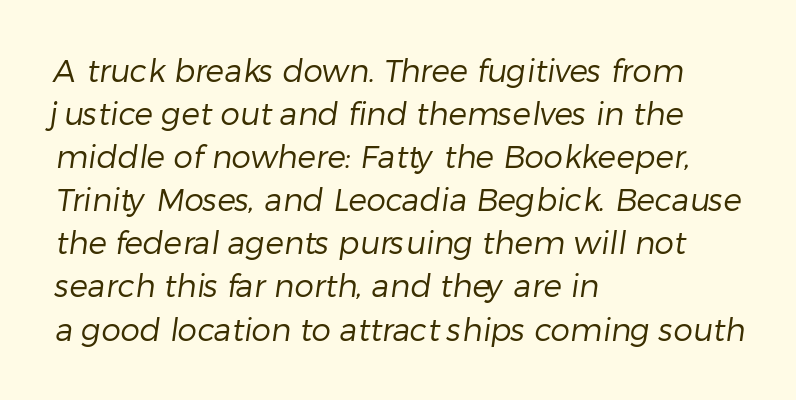
The image shows 31 px regular-weight sans-serif type; set left-aligned, normal line spacing (1.39x), normal letter spacing, not underlined; low stroke contrast and a medium x-height.
